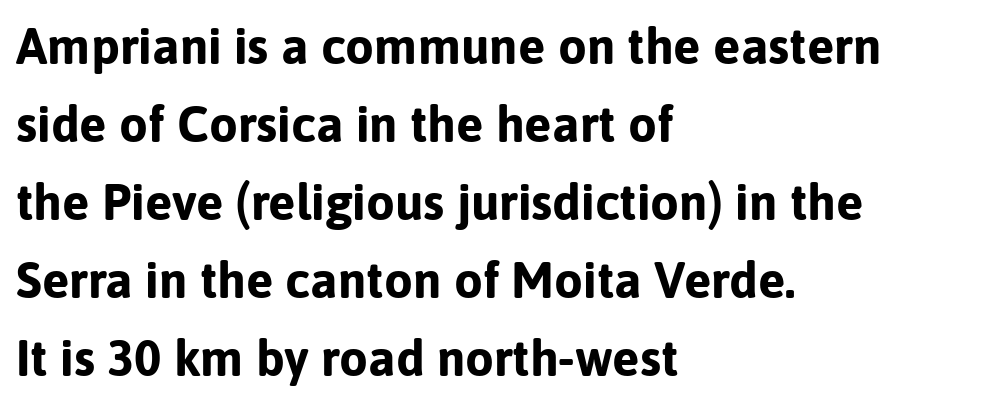
The image shows 51 px bold sans-serif type, upright; set left-aligned, normal line spacing (1.53x), normal letter spacing, not underlined; low stroke contrast and a medium x-height.
